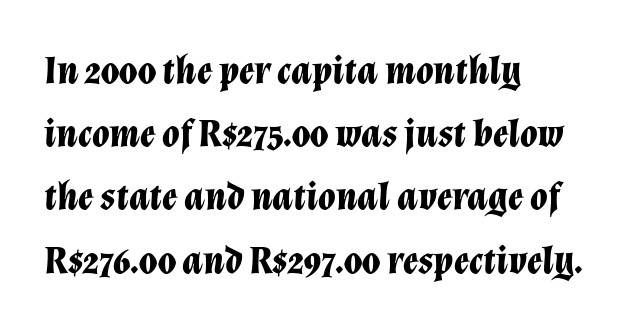
Q: Is the text bold? A: Yes.
Q: Is the text italic (slanted)? A: Yes, it leans right by about 12 degrees.
Q: Is the text underlined? A: No.
Q: How is the paragraph aligned? A: Left-aligned.
Q: Is the spacing between letters normal or unusually wide? A: Normal.
Q: Is the spacing between lines tight, normal or loose? A: Normal.
Q: Width (condensed, normal, or wide)? A: Normal.
Q: Stroke contrast? A: Low.
Q: x-height? A: Medium.
Q: Monospaced? A: No.
